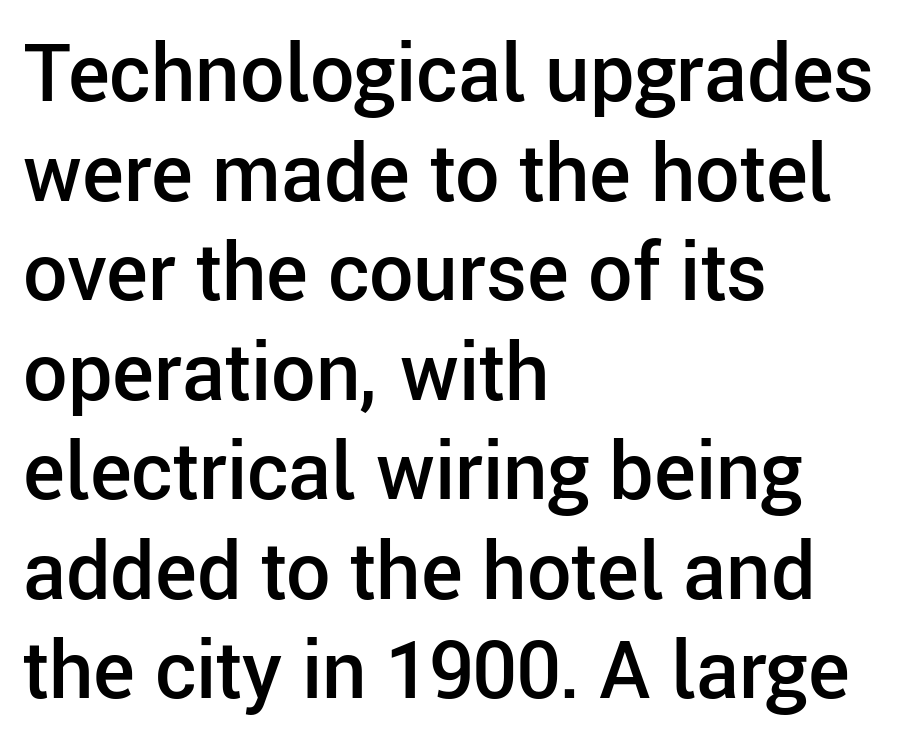
Character widths vary here, with narrow letters taking less room than wide ones. This is moderately heavy type, rendered in semibold. The lettering stays uniformly vertical, giving the passage a roman look. The horizontal fit of the characters is conventional and even. The glyphs are unaccompanied by any horizontal stroke below them.
